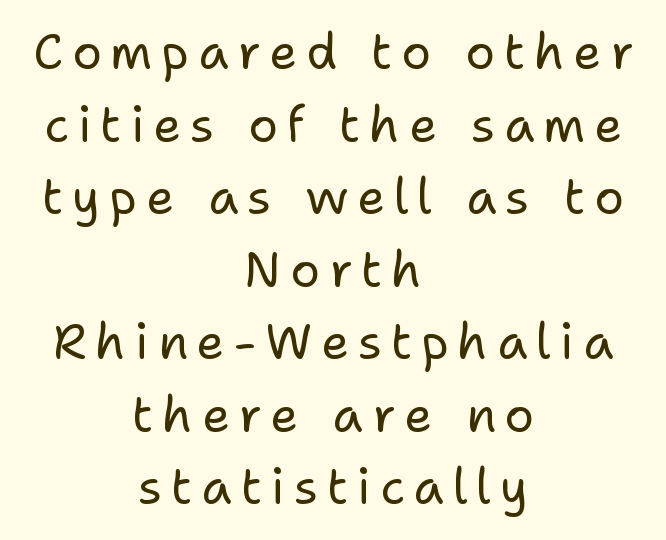
The image shows 49 px regular-weight sans-serif type, upright; set centered, normal line spacing (1.48x), not underlined; low stroke contrast and a medium x-height.
